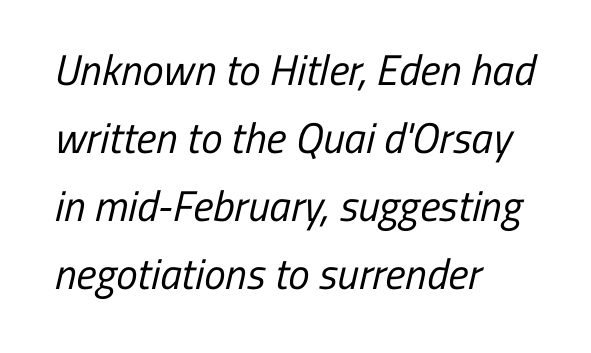
Q: Is the text bold? A: No.
Q: Is the typeface a serif or a sans-serif typeface? A: Sans-serif.
Q: Is the text underlined? A: No.
Q: How is the paragraph aligned? A: Left-aligned.
Q: Is the spacing between letters normal or unusually wide? A: Normal.
Q: Is the spacing between lines tight, normal or loose? A: Normal.
Q: Width (condensed, normal, or wide)? A: Condensed.
Q: Stroke contrast? A: Low.
Q: x-height? A: Medium.
Q: Monospaced? A: No.
